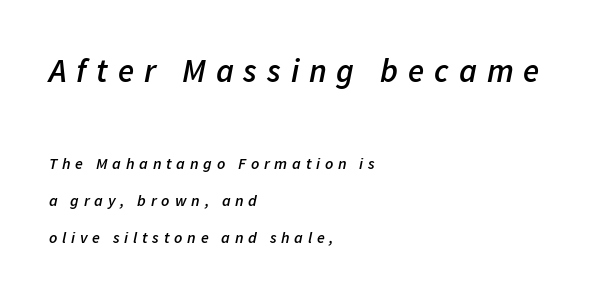
The text block is weighted toward the left margin, trailing off unevenly rightward. Check the space under the baseline: it is left empty. Compared with ordinary roman type, these characters are visibly tilted. These lines are rendered in a variable-pitch font. Bigger letters appear in the top chunk; the bottom chunk is reduced.
